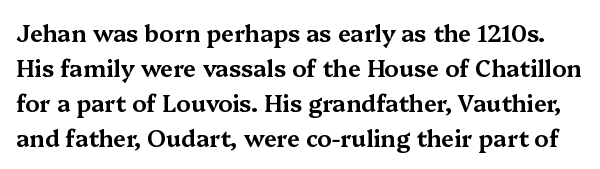
Quick note: underline off. One glance says typical: line gaps are just what's usual. When letters stand straight like this, we call the style roman or upright. Tracking here is standard; glyphs follow each other at the usual distance.
